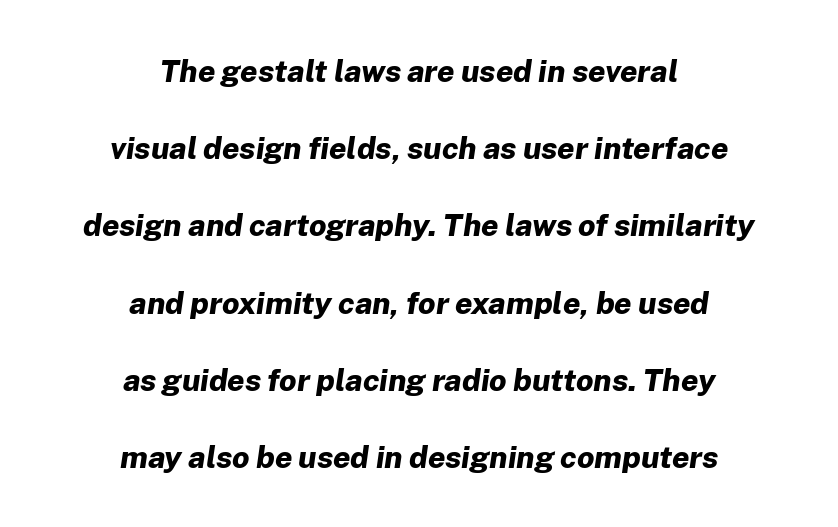
Q: Is the text bold? A: Yes.
Q: Is the text italic (slanted)? A: Yes, it leans right by about 8 degrees.
Q: Is the text underlined? A: No.
Q: How is the paragraph aligned? A: Centered.
Q: Is the spacing between letters normal or unusually wide? A: Normal.
Q: Is the spacing between lines tight, normal or loose? A: Loose.
Q: Width (condensed, normal, or wide)? A: Normal.
Q: Stroke contrast? A: Low.
Q: x-height? A: Medium.
Q: Monospaced? A: No.
